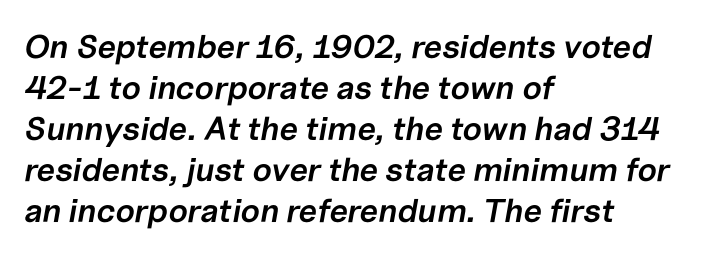
Anything drawn beneath the words? Only blank space. The text carries the slant typical of an italic or oblique font. One-word summary of the alignment: left. Does the weight exceed regular? Yes, but only to semibold. The line texture is even and compact thanks to regular tracking.
